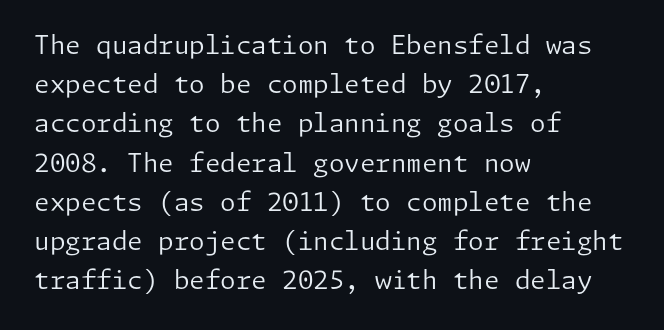
Q: Is the text bold? A: No.
Q: Is the text italic (slanted)? A: No, it is upright.
Q: Is the text underlined? A: No.
Q: How is the paragraph aligned? A: Left-aligned.
Q: Is the spacing between letters normal or unusually wide? A: Normal.
Q: Is the spacing between lines tight, normal or loose? A: Normal.
